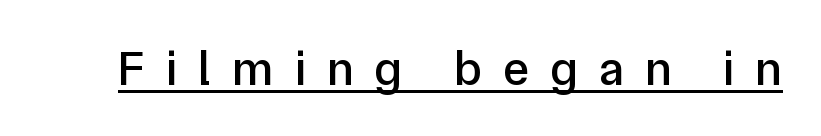
Q: Is the text italic (slanted)? A: No, it is upright.
Q: Is the typeface a serif or a sans-serif typeface? A: Sans-serif.
Q: Is the text underlined? A: Yes.
Q: Is the spacing between letters normal or unusually wide? A: Unusually wide.
Q: Width (condensed, normal, or wide)? A: Normal.
Q: Stroke contrast? A: Low.
Q: x-height? A: Medium.
Q: Monospaced? A: No.
